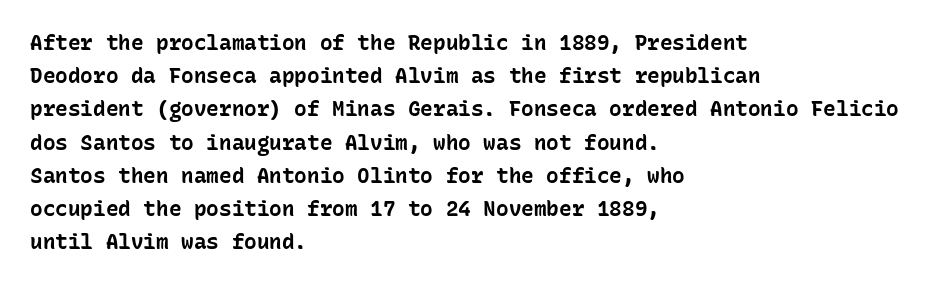
The image shows 21 px bold type, upright; set left-aligned, normal line spacing (1.58x), normal letter spacing, not underlined.
